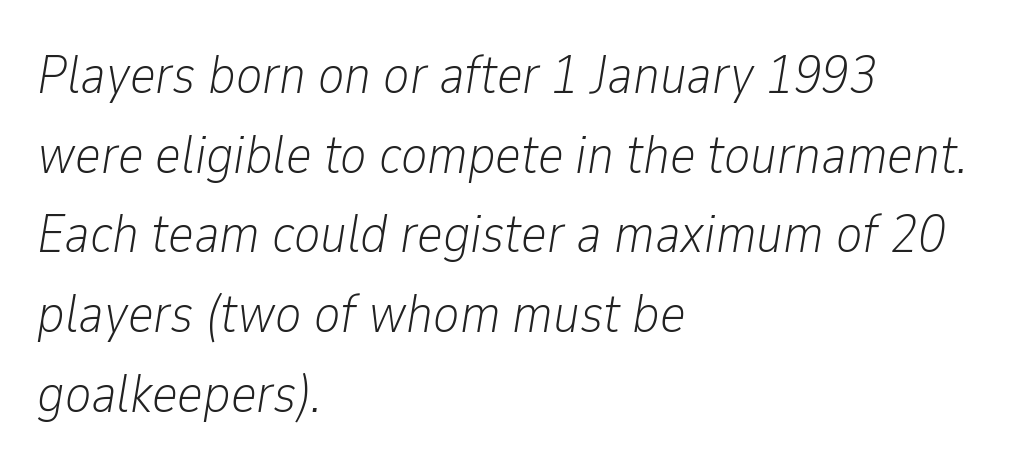
Q: Is the text bold? A: No.
Q: Is the text italic (slanted)? A: Yes, it leans right by about 9 degrees.
Q: Is the text underlined? A: No.
Q: How is the paragraph aligned? A: Left-aligned.
Q: Is the spacing between letters normal or unusually wide? A: Normal.
Q: Is the spacing between lines tight, normal or loose? A: Normal.
Q: Width (condensed, normal, or wide)? A: Condensed.
Q: Stroke contrast? A: Low.
Q: x-height? A: Medium.
Q: Monospaced? A: No.
